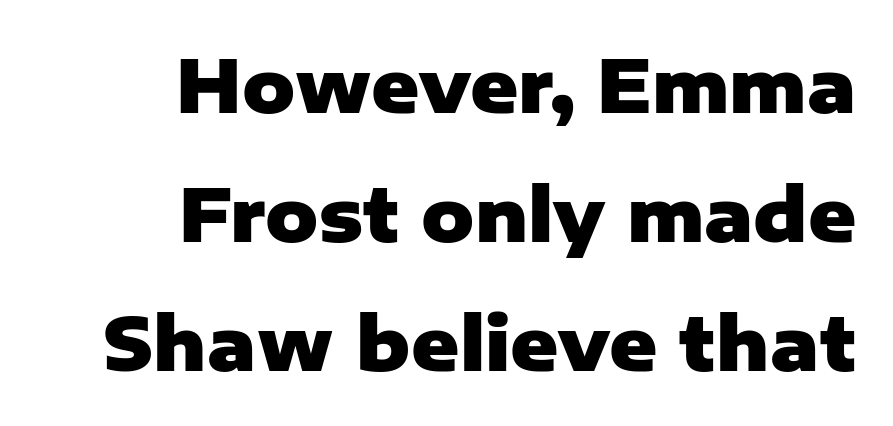
Thick stems and heavy bowls — unmistakably bold. Each letter keeps its own natural width here, so spacing adapts to shape. These lines are set flush right with a ragged left edge. A typesetter would call this zero additional tracking. No italicization has been applied; the sample stays upright.
